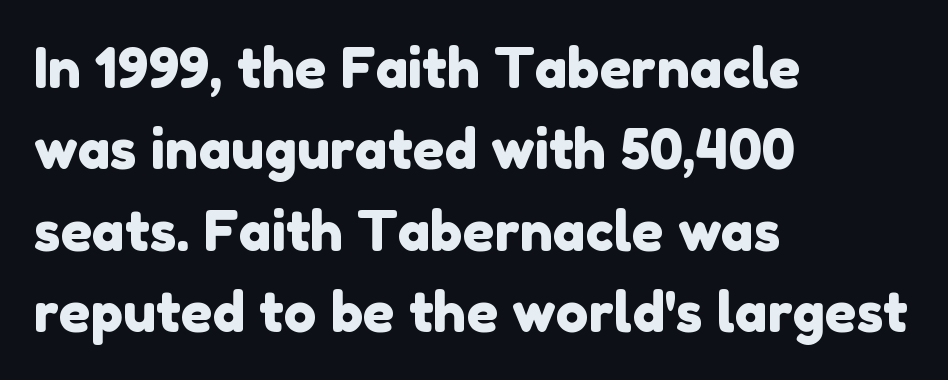
Here the designer chose a conventional face with non-uniform glyph widths. Nobody touched the tracking dial on this one. Unlike a traditional serif, this face leaves its strokes unadorned. Check under the words: just untouched page. Alignment: flush left.
